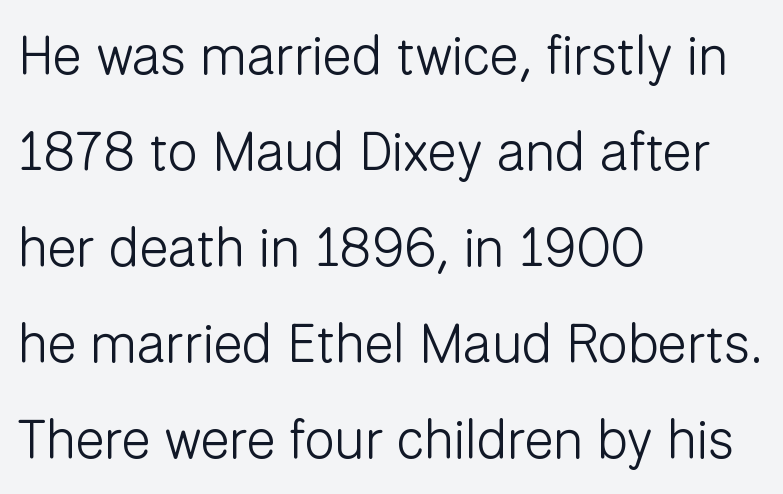
Q: Is the text bold? A: No.
Q: Is the text italic (slanted)? A: No, it is upright.
Q: Is the typeface a serif or a sans-serif typeface? A: Sans-serif.
Q: Is the text underlined? A: No.
Q: How is the paragraph aligned? A: Left-aligned.
Q: Is the spacing between letters normal or unusually wide? A: Normal.
Q: Width (condensed, normal, or wide)? A: Normal.
Q: Stroke contrast? A: Low.
Q: x-height? A: Medium.
Q: Monospaced? A: No.
